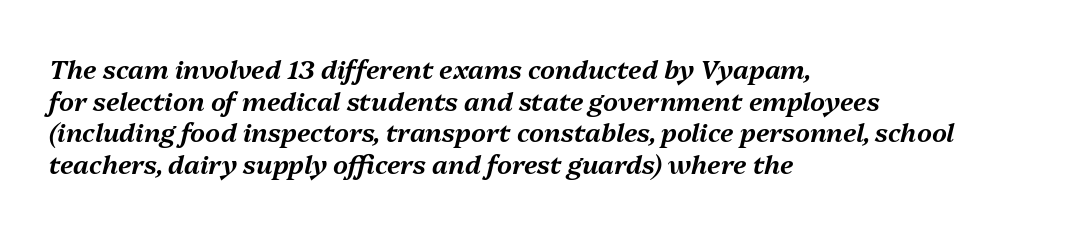
The image shows 26 px text type, italic (leaning right); set left-aligned, line spacing 1.22x, normal letter spacing, not underlined.
